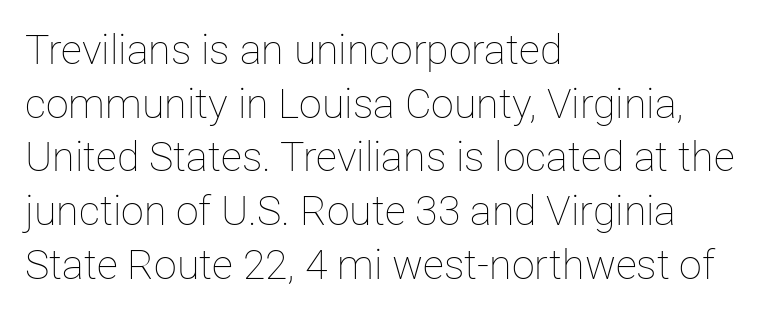
Looks like regular typesetting: each glyph gets only the width it needs. Regarding leading, the lines here are spaced in the standard way. Check the space under the baseline: it is left empty. Caption: standard tracking, unaltered. Compared with a centered layout, this one pins lines to the left instead.
